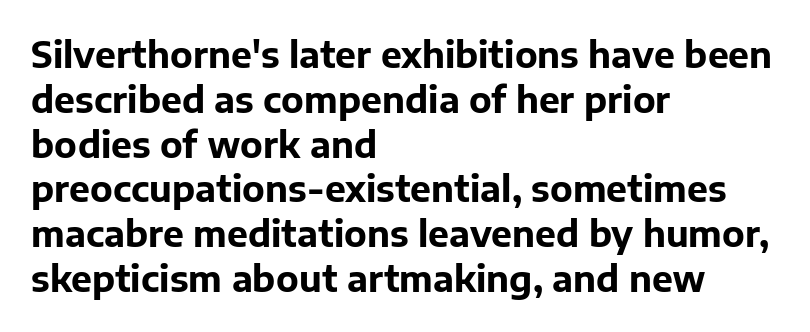
The image shows 35 px bold sans-serif type, upright; set left-aligned, normal line spacing (1.28x), normal letter spacing, not underlined; low stroke contrast and a medium x-height.
